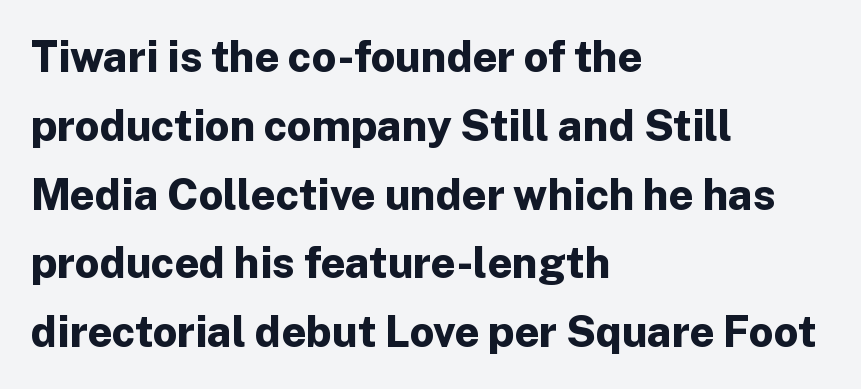
{"serif": "no", "italic": "no", "bold": "yes", "weight": "bold", "width": "normal", "stroke_contrast": "low", "x_height": "medium", "monospaced": "no", "underline": "no", "align": "left", "line_spacing": "normal", "line_spacing_ratio": 1.6, "letter_spacing": "normal", "letter_spacing_em": 0.0, "glyph_px": 43}
